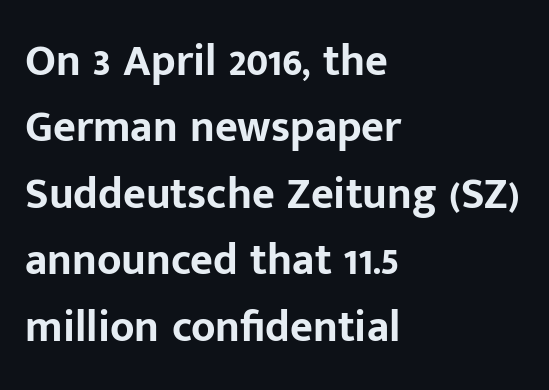
{"serif": "no", "italic": "no", "bold": "yes", "weight": "bold", "width": "normal", "stroke_contrast": "low", "x_height": "medium", "monospaced": "no", "underline": "no", "align": "left", "line_spacing": "normal", "line_spacing_ratio": 1.51, "letter_spacing": "normal", "letter_spacing_em": 0.0, "glyph_px": 44}
